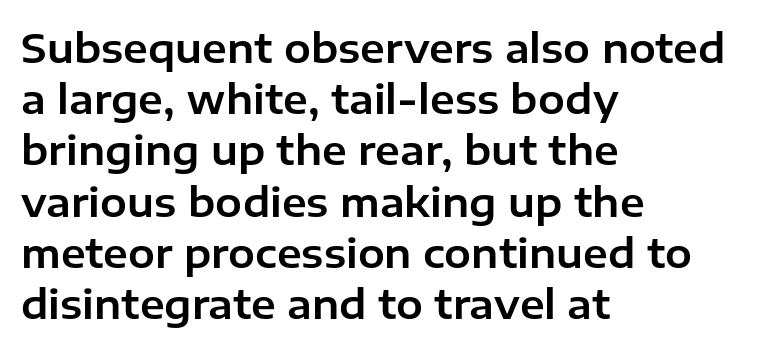
The image shows 40 px sans-serif type, upright; set left-aligned, normal line spacing (1.28x), normal letter spacing, not underlined; low stroke contrast and a medium x-height.
